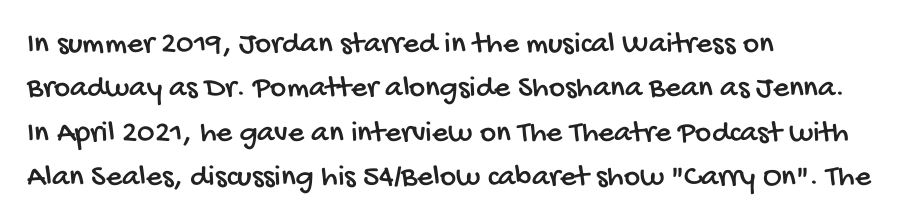
Q: Is the typeface a serif or a sans-serif typeface? A: Sans-serif.
Q: Is the text underlined? A: No.
Q: How is the paragraph aligned? A: Left-aligned.
Q: Is the spacing between letters normal or unusually wide? A: Normal.
Q: Is the spacing between lines tight, normal or loose? A: Normal.
Q: Width (condensed, normal, or wide)? A: Condensed.
Q: Stroke contrast? A: Low.
Q: x-height? A: Large.
Q: Monospaced? A: No.
